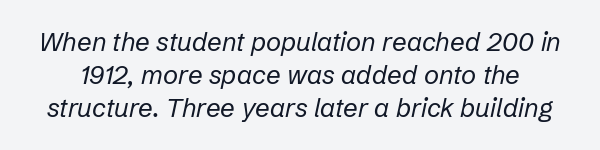
{"italic": "yes", "lean": "right", "slant_degrees": 12, "bold": "no", "underline": "no", "line_spacing": "normal", "line_spacing_ratio": 1.27, "letter_spacing": "normal", "letter_spacing_em": 0.0, "glyph_px": 26}
